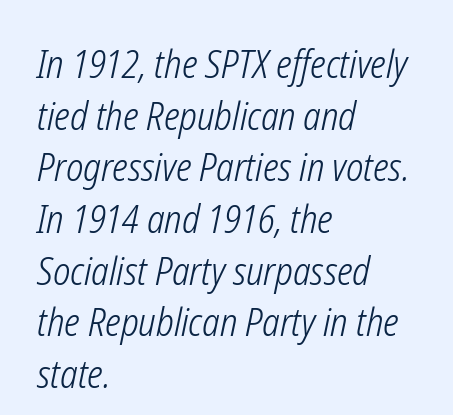
{"italic": "yes", "lean": "right", "slant_degrees": 12, "bold": "no", "weight": "light", "width": "condensed", "stroke_contrast": "low", "x_height": "medium", "monospaced": "no", "underline": "no", "align": "left", "line_spacing": "normal", "line_spacing_ratio": 1.36, "letter_spacing": "normal", "letter_spacing_em": 0.0, "glyph_px": 38}
